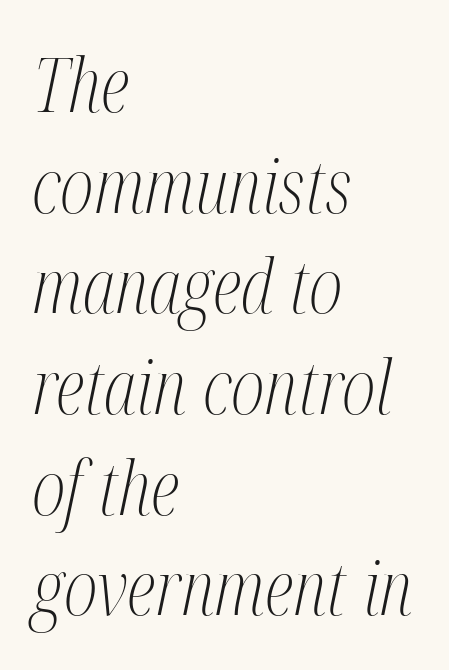
Q: Is the text bold? A: No.
Q: Is the text italic (slanted)? A: Yes, it leans right by about 12 degrees.
Q: Is the typeface a serif or a sans-serif typeface? A: Serif.
Q: Is the text underlined? A: No.
Q: How is the paragraph aligned? A: Left-aligned.
Q: Is the spacing between letters normal or unusually wide? A: Normal.
Q: Is the spacing between lines tight, normal or loose? A: Normal.
Q: Width (condensed, normal, or wide)? A: Condensed.
Q: Stroke contrast? A: Medium.
Q: x-height? A: Medium.
Q: Monospaced? A: No.
